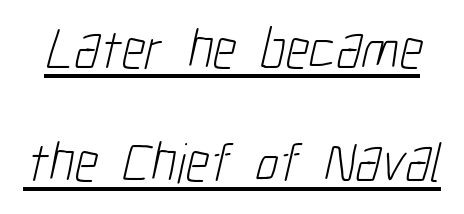
{"serif": "no", "bold": "no", "weight": "light", "width": "condensed", "stroke_contrast": "low", "x_height": "medium", "monospaced": "no", "underline": "yes", "line_spacing": "loose", "line_spacing_ratio": 2.01, "letter_spacing": "normal", "letter_spacing_em": 0.0, "glyph_px": 56}
